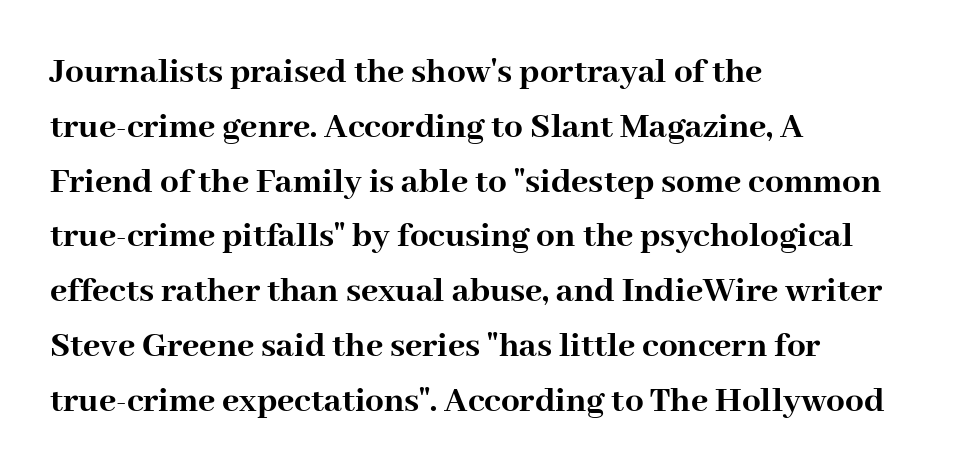
Each letter's strokes conclude with small projecting serifs. Short note: letters normally spaced. One glance says typical: line gaps are just what's usual. Tall strokes in this sample are plumb rather than angled. Strong, thick strokes mark this as bold type. A typesetter would call this proportional, since set widths differ per character.
